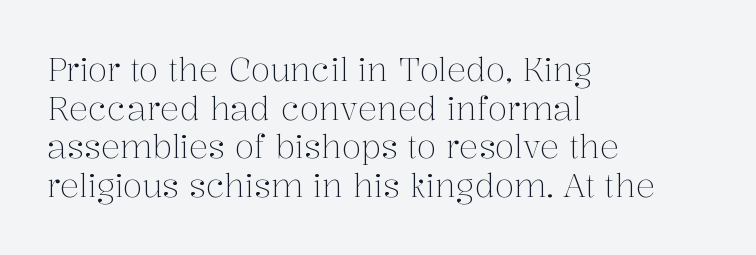
Q: Is the text bold? A: No.
Q: Is the text italic (slanted)? A: No, it is upright.
Q: Is the typeface a serif or a sans-serif typeface? A: Serif.
Q: Is the text underlined? A: No.
Q: How is the paragraph aligned? A: Left-aligned.
Q: Is the spacing between letters normal or unusually wide? A: Normal.
Q: Width (condensed, normal, or wide)? A: Normal.
Q: Stroke contrast? A: Medium.
Q: x-height? A: Medium.
Q: Monospaced? A: No.
